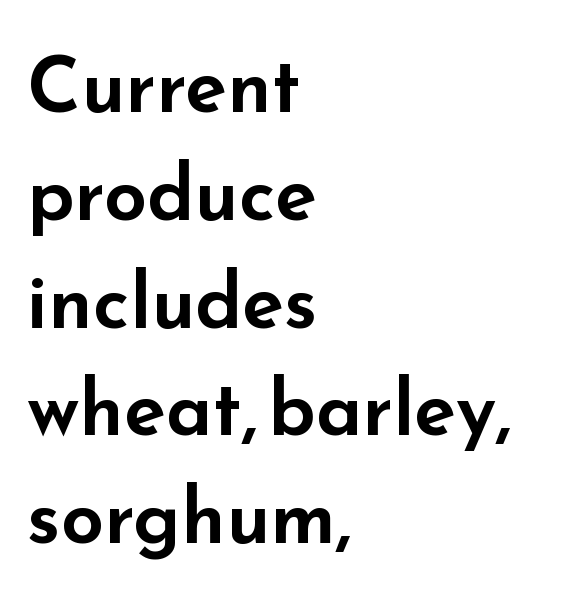
Q: Is the text italic (slanted)? A: No, it is upright.
Q: Is the typeface a serif or a sans-serif typeface? A: Sans-serif.
Q: Is the text underlined? A: No.
Q: How is the paragraph aligned? A: Left-aligned.
Q: Is the spacing between letters normal or unusually wide? A: Normal.
Q: Is the spacing between lines tight, normal or loose? A: Normal.
Q: Width (condensed, normal, or wide)? A: Wide.
Q: Stroke contrast? A: Low.
Q: x-height? A: Small.
Q: Monospaced? A: No.
